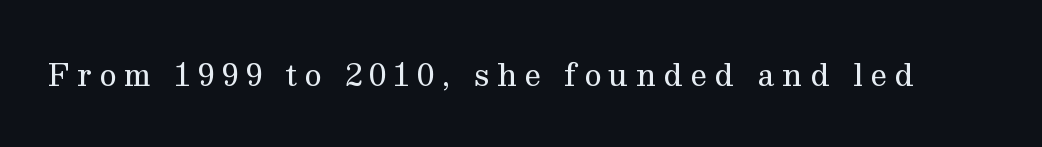
The image shows 30 px regular-weight serif type, upright; set unusually wide letter spacing (+0.24 em), not underlined; medium stroke contrast and a medium x-height.
